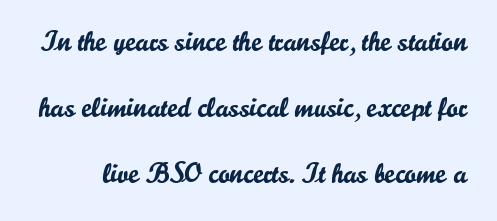
Unlike a traditional serif, this face leaves its strokes unadorned. Character widths vary here, with narrow letters taking less room than wide ones. Rule under the text: the space is simply empty. The tracking reads as untouched default to a designer's eye.
